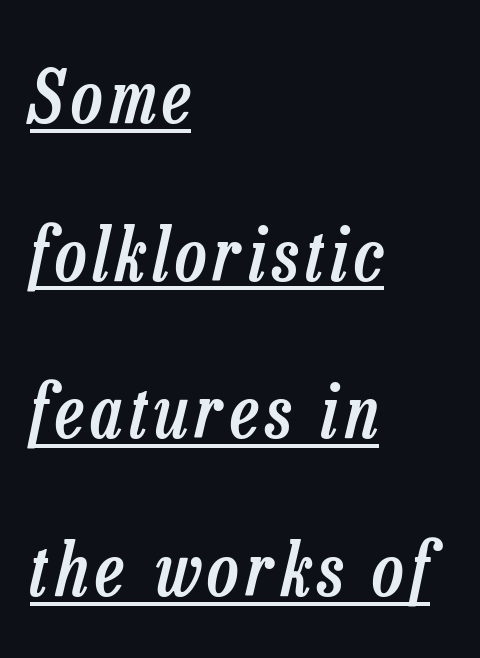
The typesetter has applied underlining to the passage shown. Do the characters align in a grid? No, the font is proportional. Casual observation: everything's shoved over to the left. Each glyph is drawn with semibold strokes, heavier than normal yet not fully bold. Style check: oblique.
